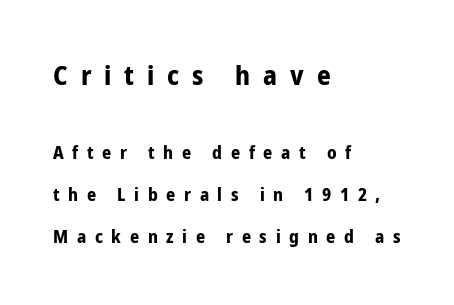
Q: Is the text bold? A: Yes.
Q: Is the text italic (slanted)? A: No, it is upright.
Q: Is the text underlined? A: No.
Q: How is the paragraph aligned? A: Left-aligned.
Q: Is the spacing between letters normal or unusually wide? A: Unusually wide.
Q: Is the spacing between lines tight, normal or loose? A: Loose.
Q: Which block of text is set in a larger size, the first (top) or the second (bottom)? A: The first (top) one.
